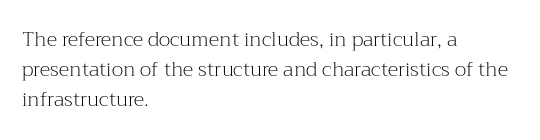
{"italic": "no", "bold": "no", "underline": "no", "align": "left", "line_spacing": "normal", "line_spacing_ratio": 1.51, "letter_spacing": "normal", "letter_spacing_em": 0.0, "glyph_px": 20}
